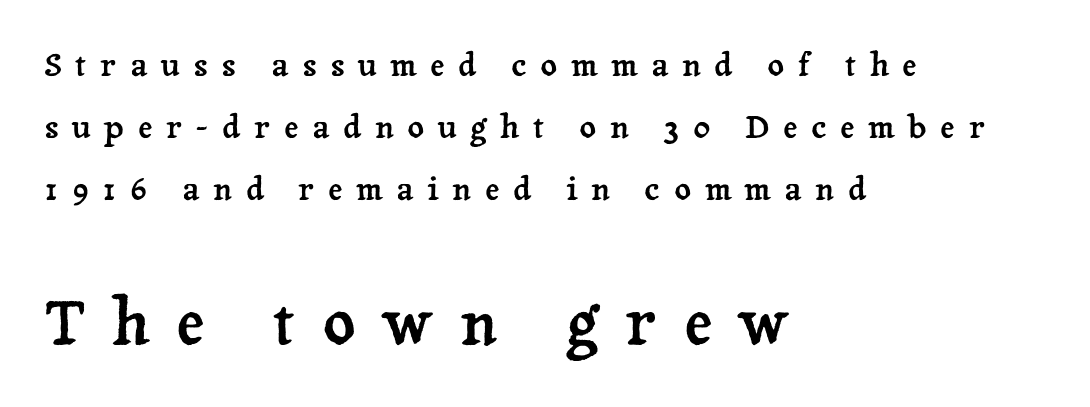
Q: Is the text italic (slanted)? A: No, it is upright.
Q: Is the typeface a serif or a sans-serif typeface? A: Serif.
Q: Is the text underlined? A: No.
Q: How is the paragraph aligned? A: Left-aligned.
Q: Is the spacing between letters normal or unusually wide? A: Unusually wide.
Q: Is the spacing between lines tight, normal or loose? A: Loose.
Q: Which block of text is set in a larger size, the first (top) or the second (bottom)? A: The second (bottom) one.
Q: Width (condensed, normal, or wide)? A: Normal.
Q: Stroke contrast? A: Low.
Q: x-height? A: Medium.
Q: Monospaced? A: No.
